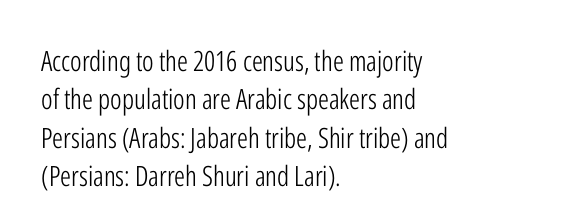
{"serif": "no", "italic": "no", "bold": "no", "weight": "light", "width": "condensed", "stroke_contrast": "low", "x_height": "medium", "monospaced": "no", "underline": "no", "align": "left", "line_spacing": "normal", "line_spacing_ratio": 1.37, "letter_spacing": "normal", "letter_spacing_em": 0.0, "glyph_px": 28}
